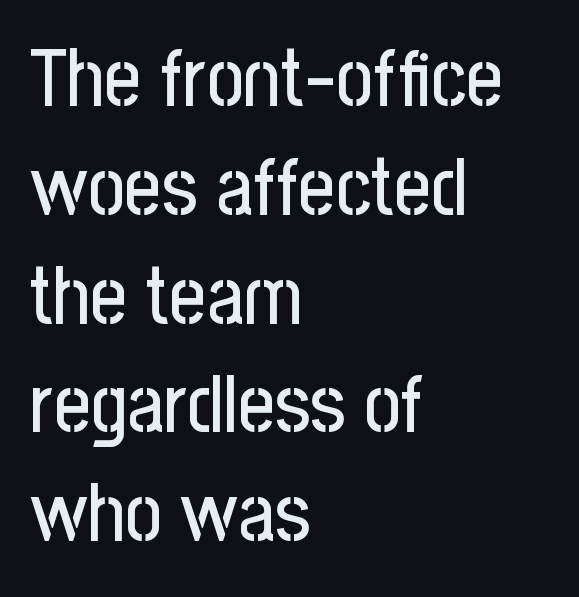
Every stem runs plumb, perpendicular to the baseline. Is there much room between lines? A standard amount, neither cramped nor airy. The rendering anchors every line to the left-hand side. Compared with typical body copy, the letter spacing here is the same. Does the type have serifs? No, each stem ends abruptly. Proportional: the letters do not fall into vertical columns.
